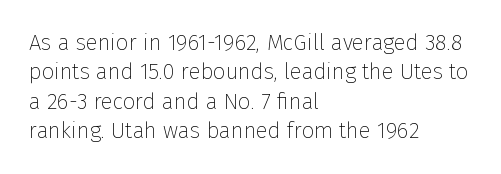
The image shows 22 px text type, upright; set left-aligned, normal line spacing (1.34x), normal letter spacing, not underlined.
